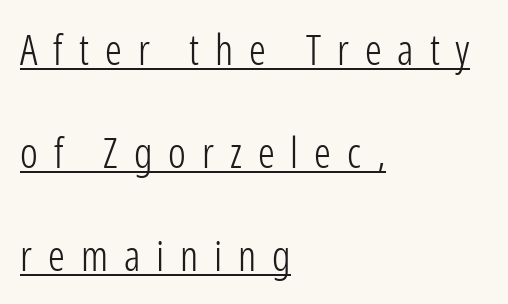
This sample has the flowing, uneven cadence of proportional lettering. Heaviness? Minimal to ordinary, like unemphasized prose. Display-style spreading of the glyphs; the letterfit is very open. In CSS terms this would be text-align: left. What's the leading like? Stretched, with rows far apart.
